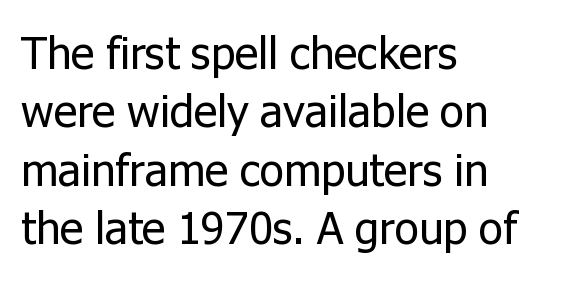
Q: Is the text bold? A: No.
Q: Is the text italic (slanted)? A: No, it is upright.
Q: Is the typeface a serif or a sans-serif typeface? A: Sans-serif.
Q: Is the text underlined? A: No.
Q: How is the paragraph aligned? A: Left-aligned.
Q: Is the spacing between letters normal or unusually wide? A: Normal.
Q: Is the spacing between lines tight, normal or loose? A: Normal.
Q: Width (condensed, normal, or wide)? A: Normal.
Q: Stroke contrast? A: Low.
Q: x-height? A: Medium.
Q: Monospaced? A: No.
